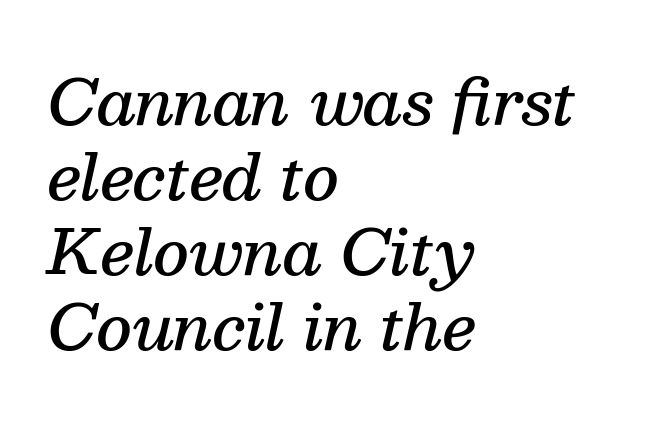
The image shows 61 px semibold serif type, italic (leaning right); set left-aligned, line spacing 1.23x, normal letter spacing, not underlined; medium stroke contrast and a medium x-height.
